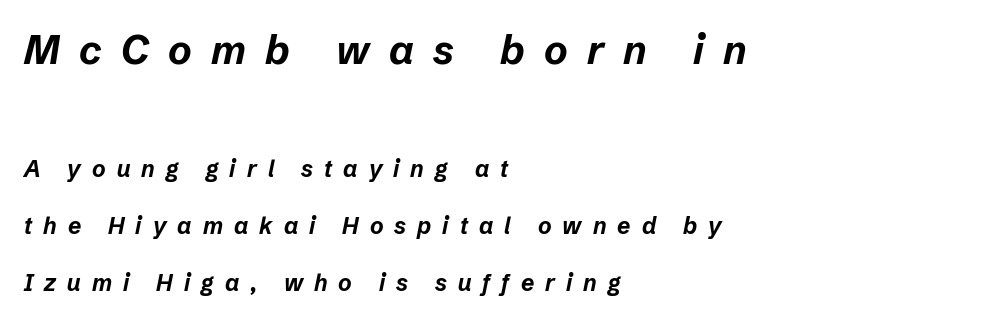
{"italic": "yes", "lean": "right", "slant_degrees": 12, "bold": "yes", "weight": "bold", "width": "normal", "stroke_contrast": "low", "x_height": "medium", "monospaced": "no", "underline": "no", "align": "left", "line_spacing": "loose", "line_spacing_ratio": 2.46, "letter_spacing": "wide", "letter_spacing_em": 0.48, "larger_block": "first", "size_ratio": 1.74, "glyph_px": 40}
